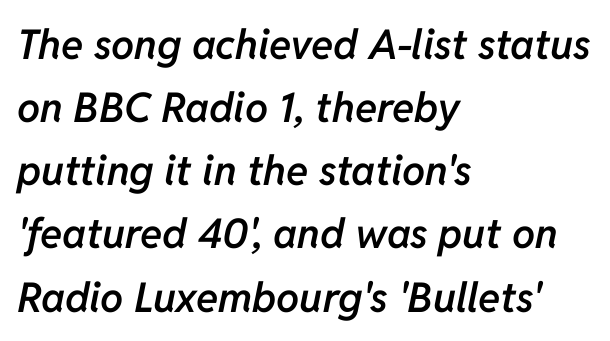
Note the varied advance widths — an 'i' is clearly narrower than an 'm'. Students, note that the glyphs here touch the page at normal intervals. Plain, unruled lines of type. The lettering tilts uniformly, giving the passage an italic look. This rendering uses left alignment, leaving the right contour irregular. Does the leading feel generous? No, just average.
